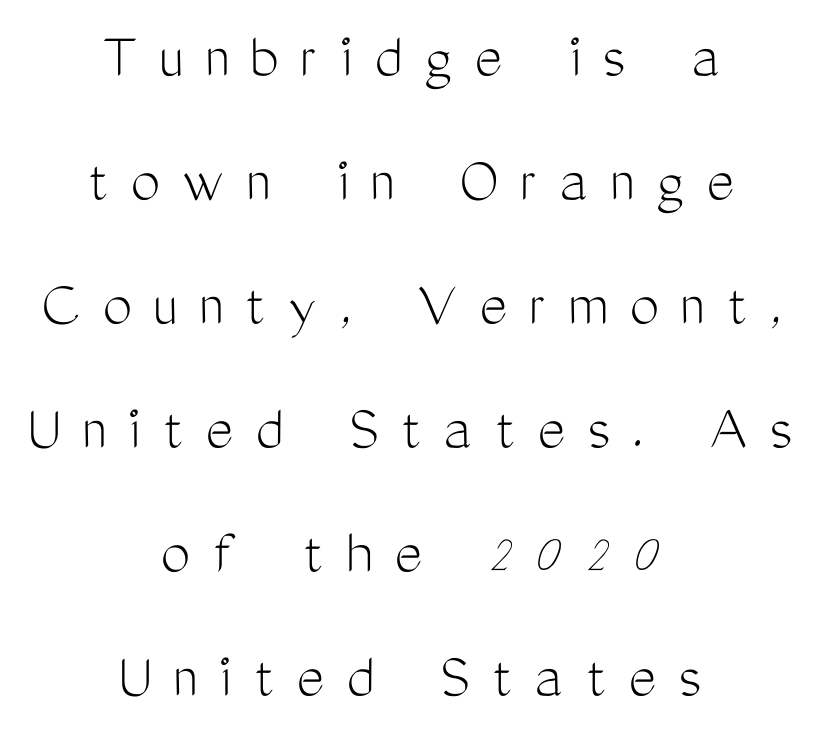
{"serif": "no", "italic": "no", "bold": "no", "weight": "light", "width": "condensed", "stroke_contrast": "medium", "x_height": "medium", "monospaced": "no", "underline": "no", "align": "center", "line_spacing_ratio": 1.88, "letter_spacing": "wide", "letter_spacing_em": 0.33, "glyph_px": 66}
